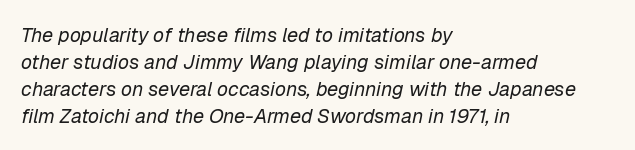
{"italic": "yes", "lean": "right", "slant_degrees": 12, "bold": "no", "underline": "no", "align": "left", "line_spacing": "normal", "line_spacing_ratio": 1.35, "letter_spacing": "normal", "letter_spacing_em": 0.0, "glyph_px": 20}
